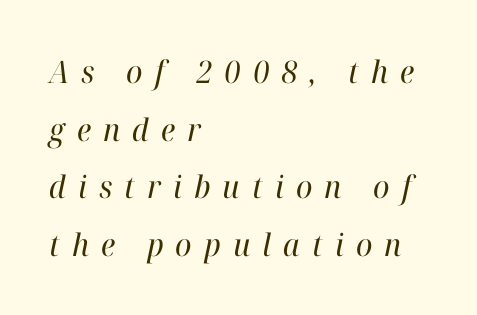
{"serif": "yes", "italic": "yes", "lean": "right", "slant_degrees": 12, "bold": "no", "weight": "regular", "width": "normal", "stroke_contrast": "high", "x_height": "medium", "monospaced": "no", "underline": "no", "align": "left", "line_spacing_ratio": 1.86, "letter_spacing": "wide", "letter_spacing_em": 0.39, "glyph_px": 31}
